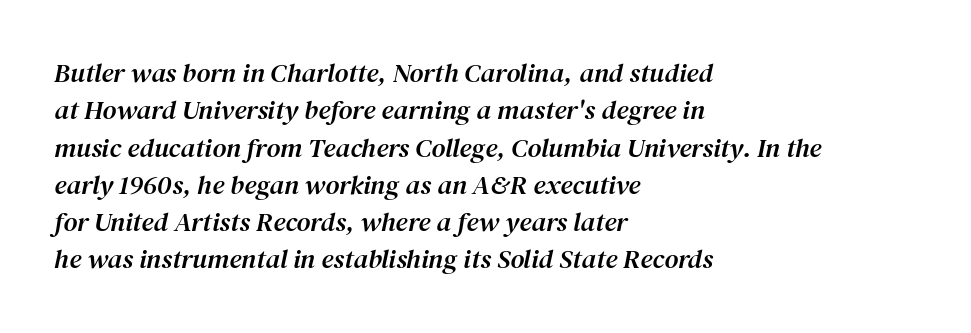
{"italic": "yes", "lean": "right", "slant_degrees": 12, "underline": "no", "align": "left", "line_spacing": "normal", "line_spacing_ratio": 1.38, "letter_spacing": "normal", "letter_spacing_em": 0.0, "glyph_px": 27}
